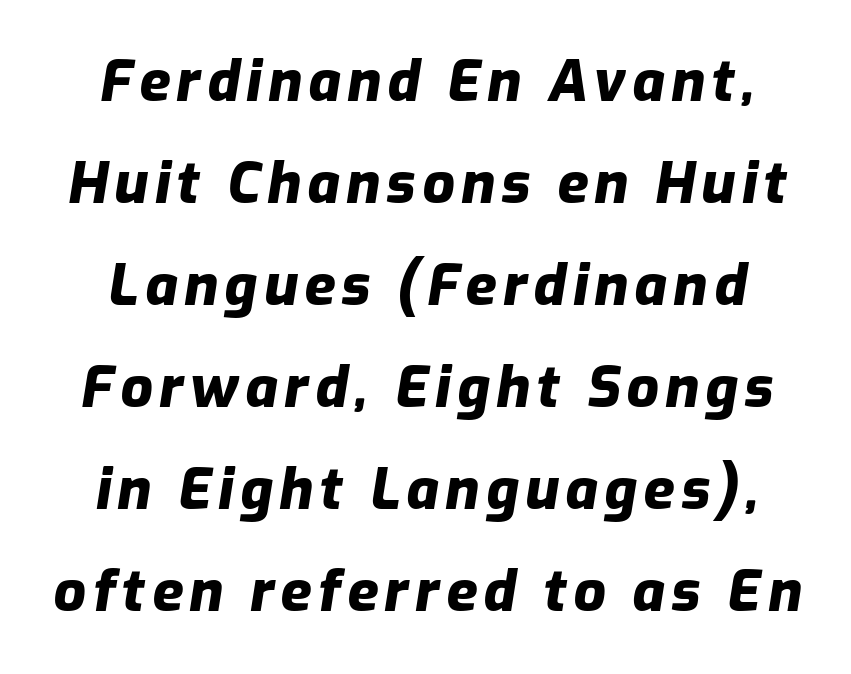
Quick note: underline off. Each letter keeps its own natural width here, so spacing adapts to shape. Is the type bold? Yes — the strokes are clearly thick and heavy. Yep, that's italic — everything's leaning.
